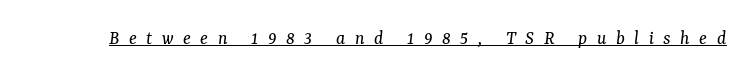
Is the type slanted? Yes — the strokes lean at a clear angle. Tracking here is generous; glyphs stand well apart from one another. No extra ink here — the face is not bold. Has an underline been added? It has.
